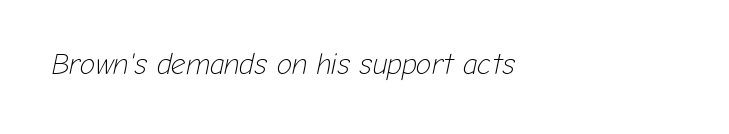
{"italic": "yes", "lean": "right", "slant_degrees": 12, "bold": "no", "weight": "light", "width": "normal", "stroke_contrast": "low", "x_height": "medium", "monospaced": "no", "underline": "no", "align": "left", "letter_spacing": "normal", "letter_spacing_em": 0.0, "glyph_px": 29}
